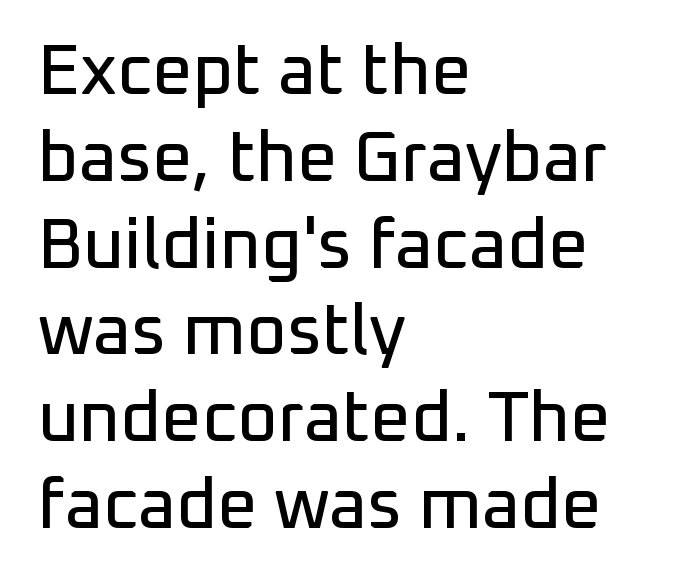
The image shows 70 px sans-serif type, upright; set left-aligned, line spacing 1.24x, normal letter spacing, not underlined; low stroke contrast and a medium x-height.
